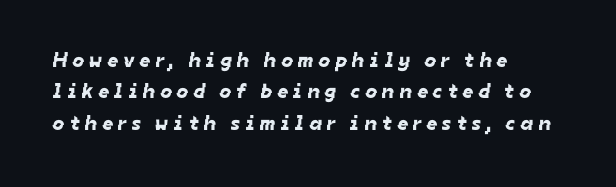
{"underline": "no", "align": "left", "line_spacing": "normal", "line_spacing_ratio": 1.5, "letter_spacing": "wide", "letter_spacing_em": 0.24, "glyph_px": 21}
